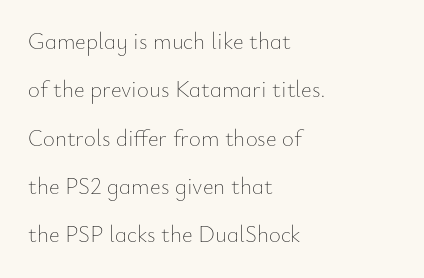
It's the straight-up-and-down kind of type. Descenders are the only things crossing below the line. A great deal of white space separates one row of letters from the next. Which margin do the lines hug? The left one — the right edge is uneven. Heaviness? Minimal to ordinary, like unemphasized prose. Characters follow at the spacing the type designer built in.
